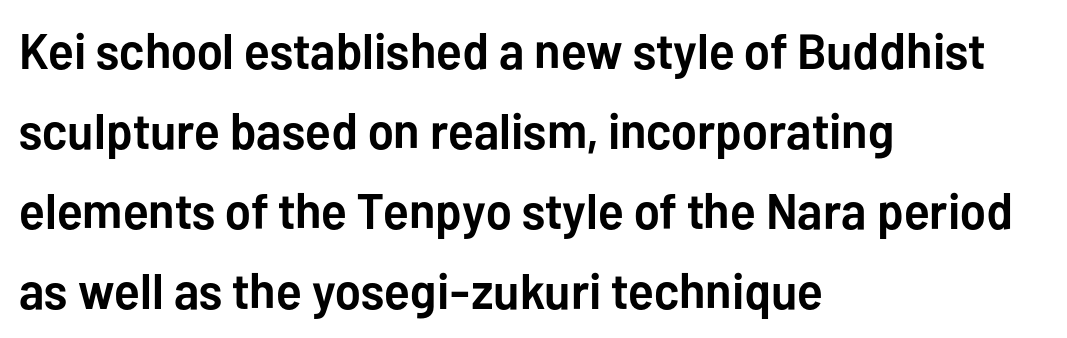
{"serif": "no", "italic": "no", "bold": "yes", "weight": "semibold", "width": "normal", "stroke_contrast": "low", "x_height": "medium", "monospaced": "no", "underline": "no", "align": "left", "line_spacing": "normal", "line_spacing_ratio": 1.6, "letter_spacing": "normal", "letter_spacing_em": 0.0, "glyph_px": 50}
